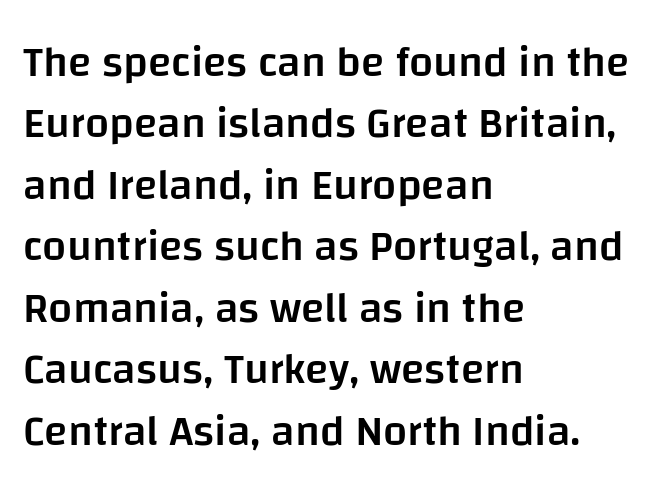
What kind of face is this? One without serifs — a sans. Caption: standard tracking, unaltered. Rows of type keep a routine distance in the vertical direction. Weight check: semibold — heavier than regular, not quite bold.
